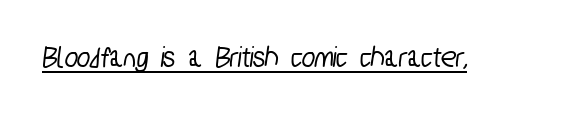
The letters carry no serifs — their stems end cleanly without finishing strokes. The type is set solid horizontally, with unmodified tracking. The glyphs are accompanied by a horizontal stroke just below them. A typesetter would call this proportional, since set widths differ per character.
